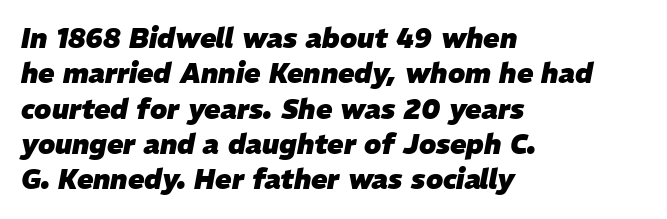
Students, this is bold: see how much ink each stroke carries. The rendering keeps characters at their native spacing. The typesetter chose a ragged-right arrangement here. The designer left line spacing at the default.
